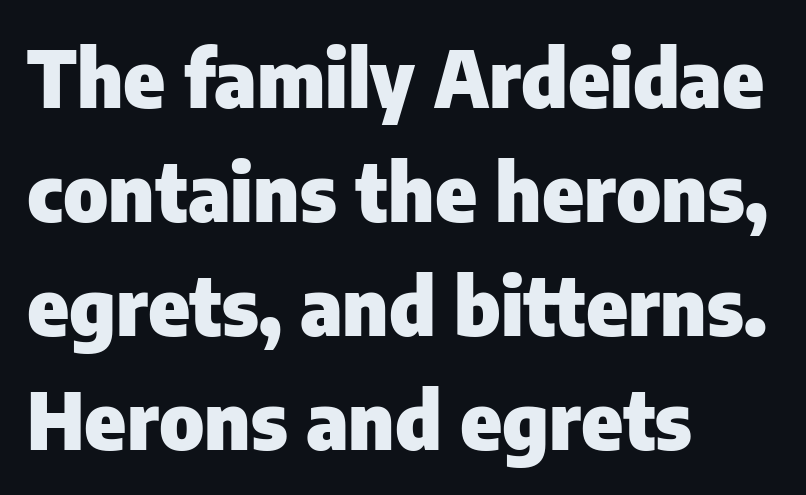
Q: Is the text bold? A: Yes.
Q: Is the text italic (slanted)? A: No, it is upright.
Q: Is the typeface a serif or a sans-serif typeface? A: Sans-serif.
Q: Is the text underlined? A: No.
Q: How is the paragraph aligned? A: Left-aligned.
Q: Is the spacing between letters normal or unusually wide? A: Normal.
Q: Is the spacing between lines tight, normal or loose? A: Normal.
Q: Width (condensed, normal, or wide)? A: Normal.
Q: Stroke contrast? A: Low.
Q: x-height? A: Medium.
Q: Monospaced? A: No.
